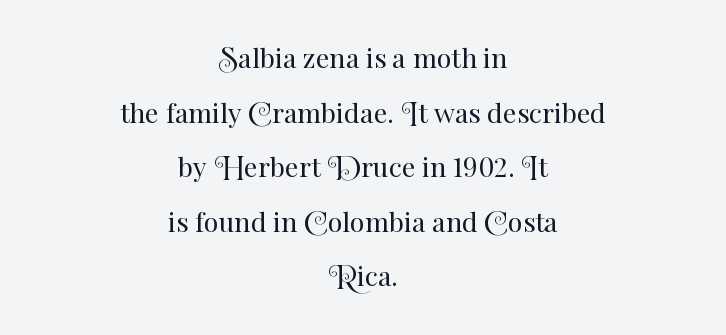
Every row of glyphs is offset so its center matches the block's center. Has an underline been added? It has not. This reads as an unemphasized weight, regular at the heaviest. Horizontal bands of white between lines are thick stripes. Ordinary non-slanted type is in use.
